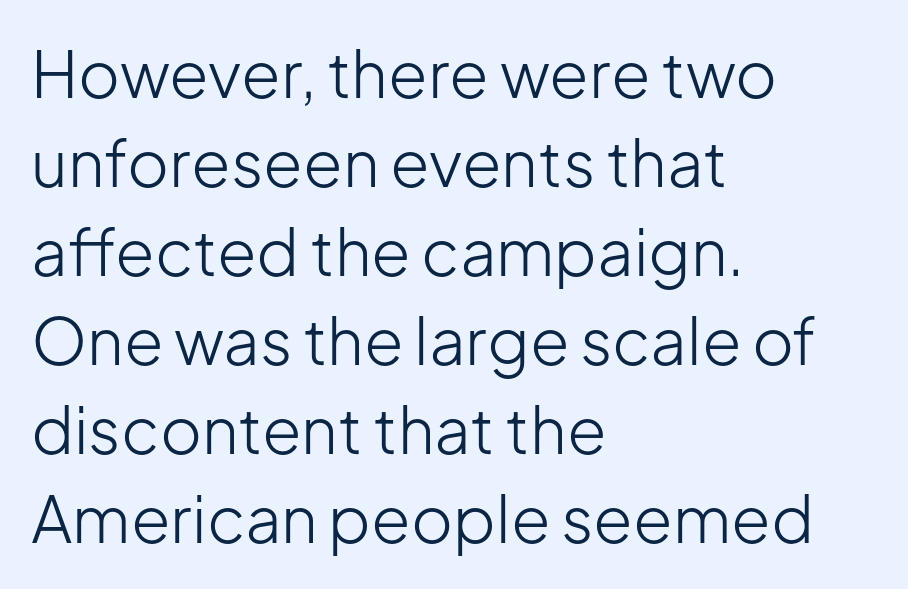
Q: Is the text bold? A: No.
Q: Is the text italic (slanted)? A: No, it is upright.
Q: Is the typeface a serif or a sans-serif typeface? A: Sans-serif.
Q: Is the text underlined? A: No.
Q: How is the paragraph aligned? A: Left-aligned.
Q: Is the spacing between letters normal or unusually wide? A: Normal.
Q: Is the spacing between lines tight, normal or loose? A: Normal.
Q: Width (condensed, normal, or wide)? A: Normal.
Q: Stroke contrast? A: Low.
Q: x-height? A: Medium.
Q: Monospaced? A: No.
